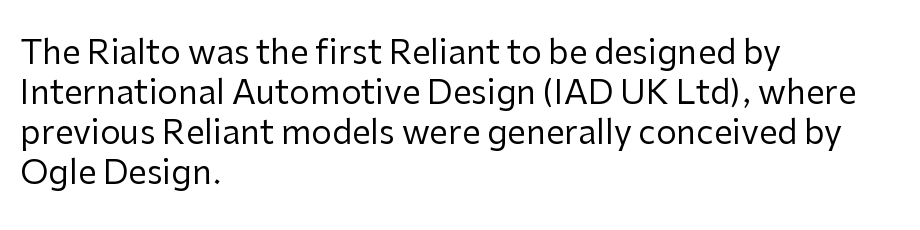
{"serif": "no", "italic": "no", "bold": "no", "weight": "regular", "width": "normal", "stroke_contrast": "low", "x_height": "medium", "monospaced": "no", "underline": "no", "align": "left", "line_spacing_ratio": 1.21, "letter_spacing": "normal", "letter_spacing_em": 0.0, "glyph_px": 33}
